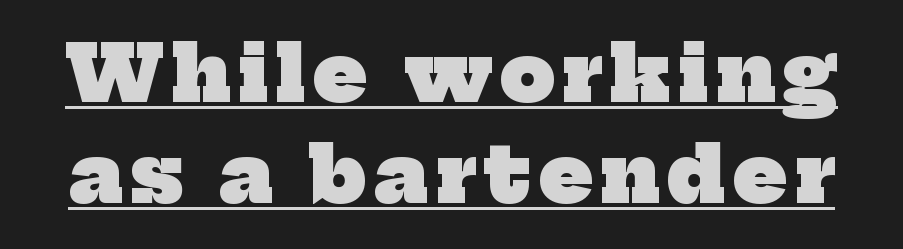
Q: Is the text bold? A: Yes.
Q: Is the typeface a serif or a sans-serif typeface? A: Serif.
Q: Is the text underlined? A: Yes.
Q: Is the spacing between lines tight, normal or loose? A: Normal.
Q: Width (condensed, normal, or wide)? A: Normal.
Q: Stroke contrast? A: Low.
Q: x-height? A: Medium.
Q: Monospaced? A: No.
